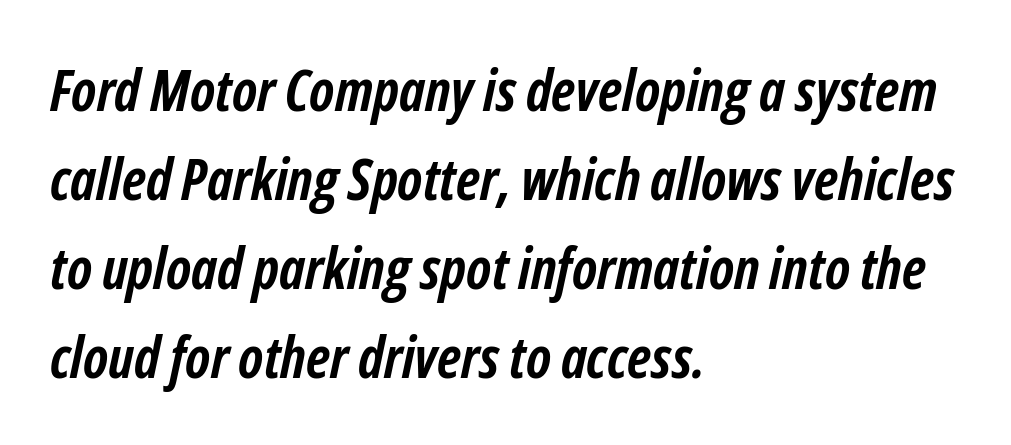
Q: Is the text bold? A: Yes.
Q: Is the text italic (slanted)? A: Yes, it leans right by about 12 degrees.
Q: Is the text underlined? A: No.
Q: How is the paragraph aligned? A: Left-aligned.
Q: Is the spacing between letters normal or unusually wide? A: Normal.
Q: Is the spacing between lines tight, normal or loose? A: Normal.
Q: Width (condensed, normal, or wide)? A: Condensed.
Q: Stroke contrast? A: Low.
Q: x-height? A: Medium.
Q: Monospaced? A: No.
